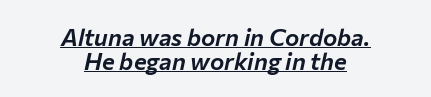
The image shows 24 px text type, italic (leaning right); set centered, tight line spacing (1.02x), normal letter spacing, underlined.
